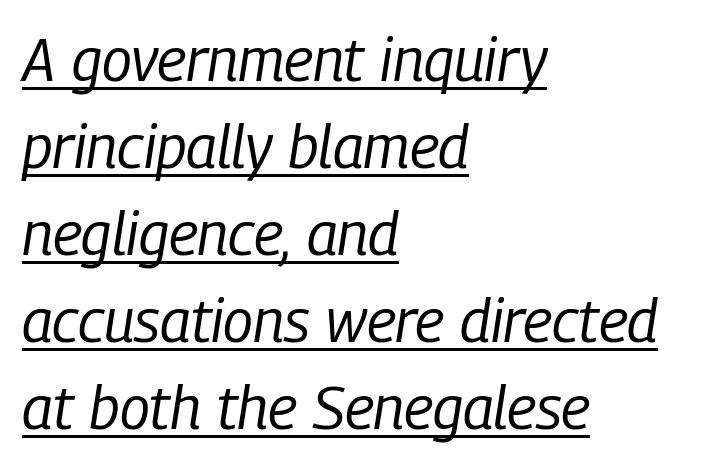
{"italic": "yes", "lean": "right", "slant_degrees": 9, "bold": "no", "weight": "regular", "width": "condensed", "stroke_contrast": "low", "x_height": "medium", "monospaced": "no", "underline": "yes", "align": "left", "line_spacing": "normal", "line_spacing_ratio": 1.45, "letter_spacing": "normal", "letter_spacing_em": 0.0, "glyph_px": 60}
